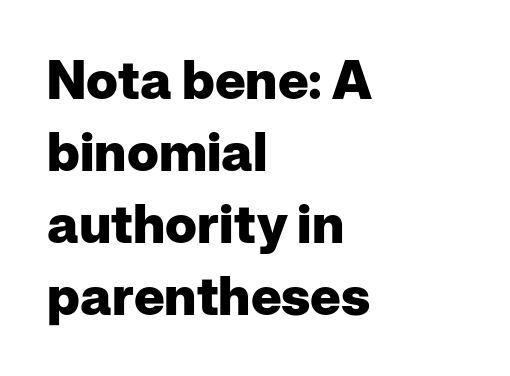
The vertical gap from one line to the next is medium. No italicization has been applied; the sample stays upright. The line texture is even and compact thanks to regular tracking. The compositor pushed each line to the left boundary. As a designer I'd log this as weight 700, bold. Typographically, this falls in the sans-serif category.
